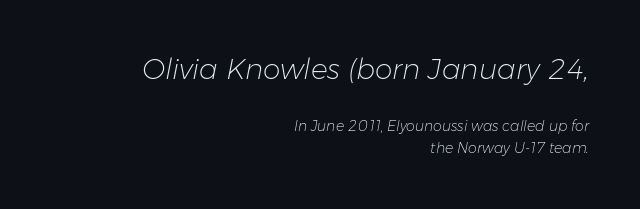
The face used here is rendered with its standard letterfit. Yep, that's italic — everything's leaning. Counters stay open thanks to moderate or lighter strokes. Reading down the block, your eye finds every line finishing at a fixed right position. The passage shown is typed in a proportional face where columns would drift.
